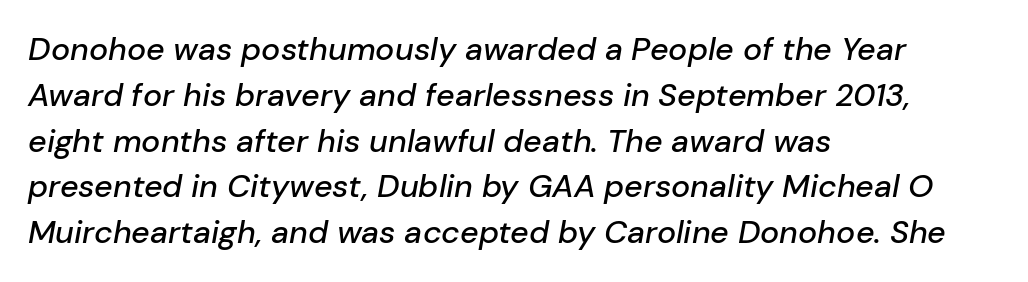
The paragraph shown leans on its left margin. If you measured baseline to baseline, you'd find a middling distance. Descender tails drop into unmarked territory. Slant detected: the letters are inclined. Proportional: the letters do not fall into vertical columns.
